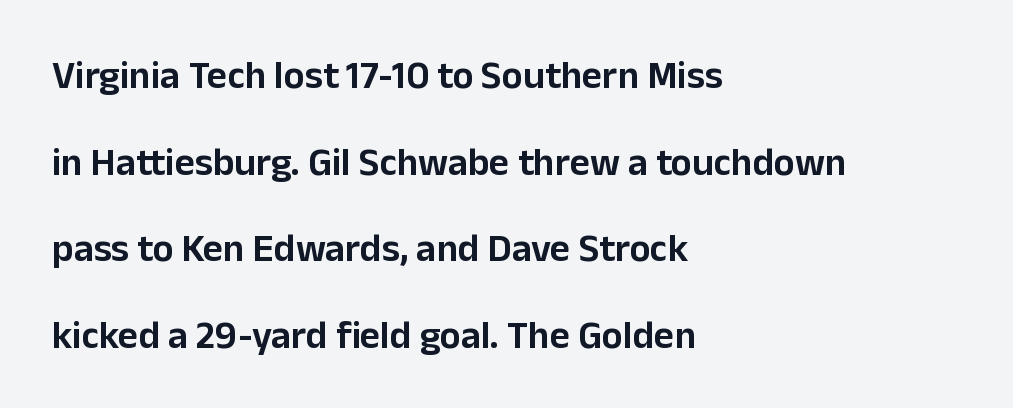
The image shows 39 px sans-serif type, upright; set left-aligned, loose line spacing (2.22x), normal letter spacing, not underlined; low stroke contrast and a medium x-height.
